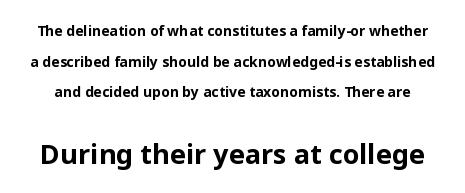
The image shows 27 px bold type, upright; set loose line spacing (2.19x), normal letter spacing, not underlined; the second (bottom) block is 1.93x larger.
